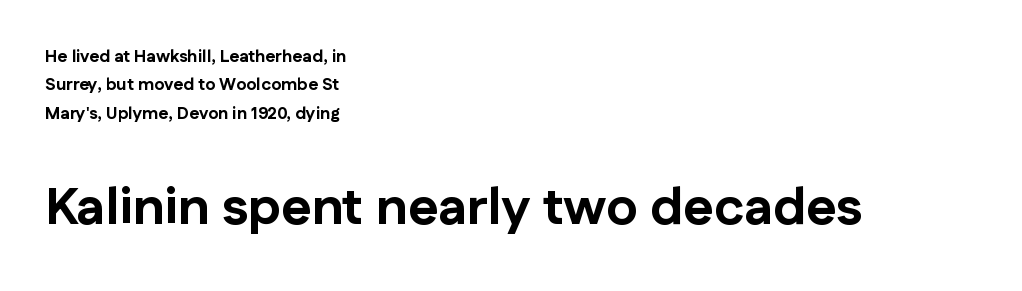
Q: Is the text bold? A: Yes.
Q: Is the text italic (slanted)? A: No, it is upright.
Q: Is the typeface a serif or a sans-serif typeface? A: Sans-serif.
Q: Is the text underlined? A: No.
Q: How is the paragraph aligned? A: Left-aligned.
Q: Is the spacing between letters normal or unusually wide? A: Normal.
Q: Is the spacing between lines tight, normal or loose? A: Normal.
Q: Which block of text is set in a larger size, the first (top) or the second (bottom)? A: The second (bottom) one.
Q: Width (condensed, normal, or wide)? A: Normal.
Q: Stroke contrast? A: Low.
Q: x-height? A: Medium.
Q: Monospaced? A: No.
